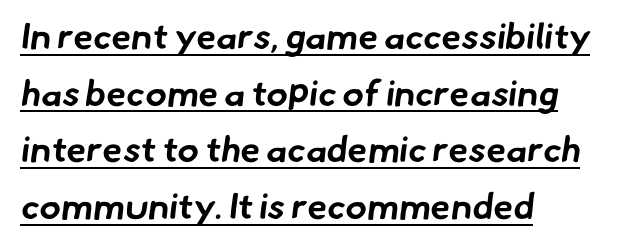
The image shows 36 px bold sans-serif type; set left-aligned, normal line spacing (1.57x), normal letter spacing, underlined; low stroke contrast and a small x-height.
